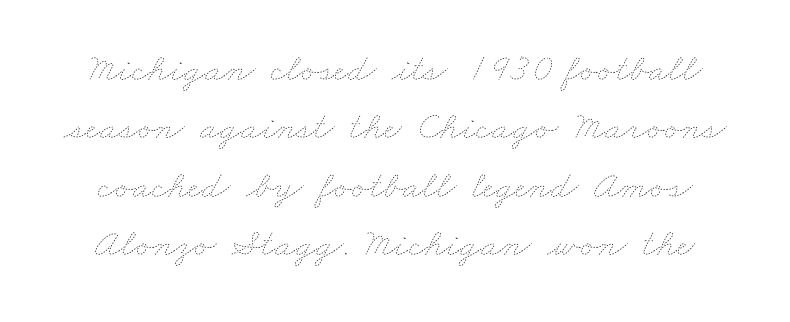
The image shows 39 px thin, wide type; set normal line spacing (1.5x), normal letter spacing, not underlined; low stroke contrast and a small x-height.
